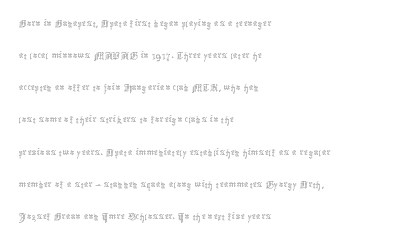
{"italic": "no", "bold": "no", "underline": "no", "align": "left", "line_spacing": "normal", "line_spacing_ratio": 1.34, "letter_spacing": "normal", "letter_spacing_em": 0.0, "glyph_px": 24}
